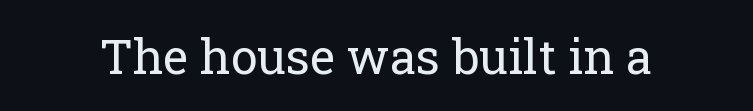
The image shows 48 px regular-weight serif type, upright; set normal letter spacing, not underlined; low stroke contrast and a medium x-height.
